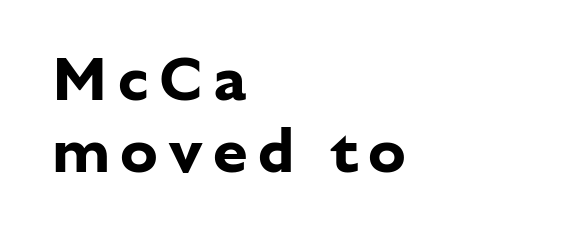
{"serif": "no", "italic": "no", "bold": "yes", "weight": "bold", "width": "normal", "stroke_contrast": "low", "x_height": "medium", "monospaced": "no", "underline": "no", "align": "left", "line_spacing": "tight", "line_spacing_ratio": 1.14, "glyph_px": 63}
